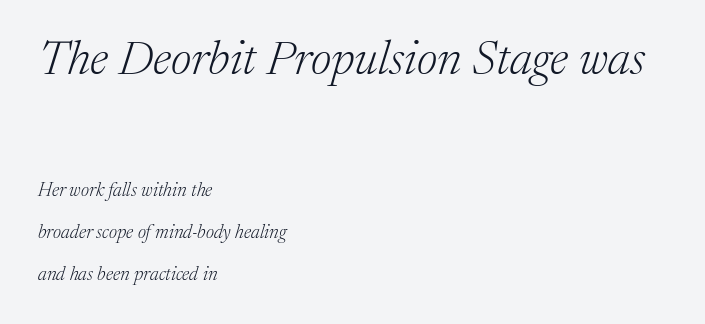
{"serif": "yes", "italic": "yes", "lean": "right", "slant_degrees": 17, "bold": "no", "weight": "light", "width": "normal", "stroke_contrast": "medium", "x_height": "medium", "monospaced": "no", "underline": "no", "align": "left", "line_spacing": "loose", "line_spacing_ratio": 2.2, "letter_spacing": "normal", "letter_spacing_em": 0.0, "larger_block": "first", "size_ratio": 2.53, "glyph_px": 48}
